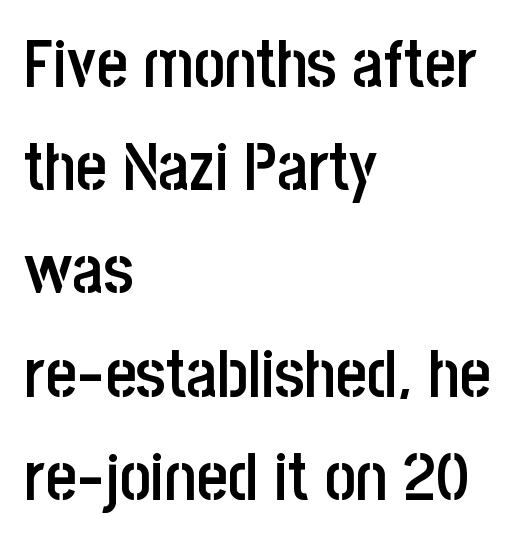
The image shows 67 px semibold, condensed sans-serif type, upright; set left-aligned, normal line spacing (1.54x), normal letter spacing, not underlined; low stroke contrast and a large x-height.
